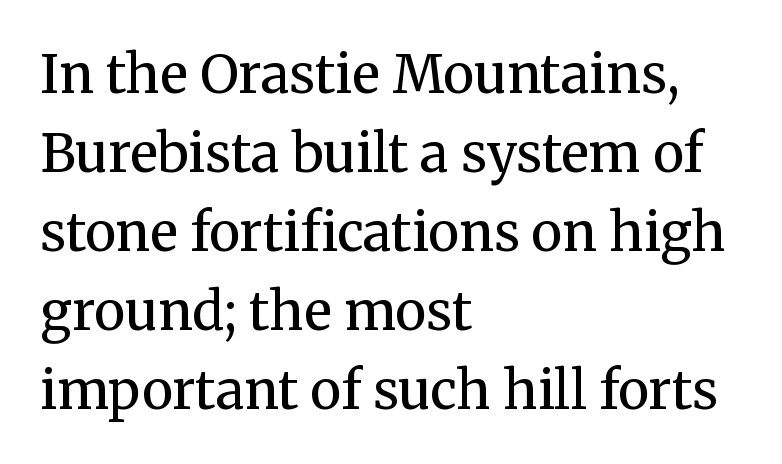
{"serif": "yes", "italic": "no", "bold": "no", "weight": "regular", "width": "normal", "stroke_contrast": "medium", "x_height": "medium", "monospaced": "no", "underline": "no", "align": "left", "line_spacing": "normal", "line_spacing_ratio": 1.49, "letter_spacing": "normal", "letter_spacing_em": 0.0, "glyph_px": 53}
